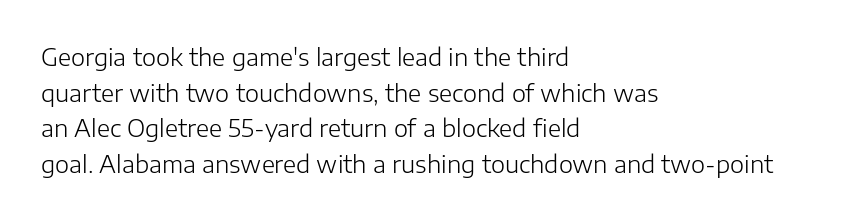
{"italic": "no", "bold": "no", "underline": "no", "align": "left", "line_spacing": "normal", "line_spacing_ratio": 1.48, "letter_spacing": "normal", "letter_spacing_em": 0.0, "glyph_px": 24}
